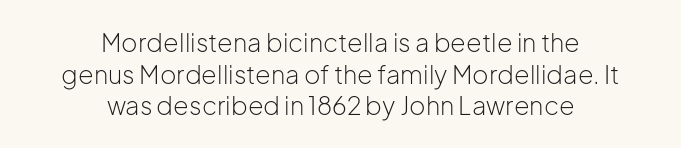
Decoration check: the copy has no underline. Does extra space separate the letters? No, they use regular spacing. Letters have the restrained weight of plain body copy at most. Italic: no, the glyphs are upright roman.
